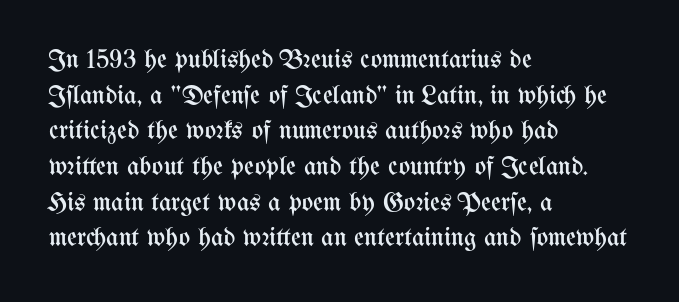
The image shows 27 px text type, upright; set left-aligned, normal line spacing (1.32x), normal letter spacing, not underlined.
